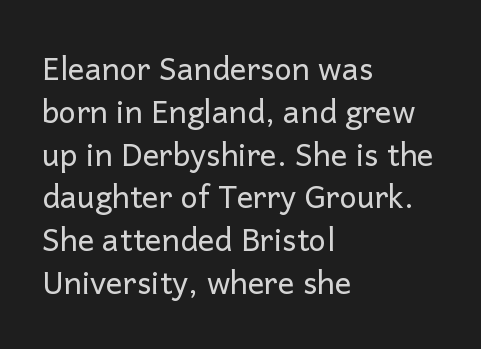
Q: Is the text bold? A: No.
Q: Is the text italic (slanted)? A: No, it is upright.
Q: Is the typeface a serif or a sans-serif typeface? A: Sans-serif.
Q: Is the text underlined? A: No.
Q: How is the paragraph aligned? A: Left-aligned.
Q: Is the spacing between letters normal or unusually wide? A: Normal.
Q: Is the spacing between lines tight, normal or loose? A: Normal.
Q: Width (condensed, normal, or wide)? A: Normal.
Q: Stroke contrast? A: Low.
Q: x-height? A: Medium.
Q: Monospaced? A: No.
